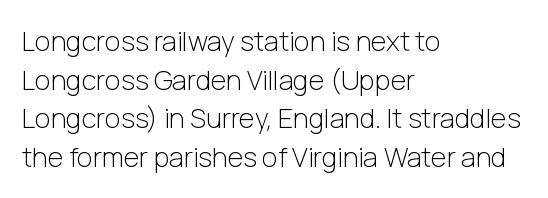
Q: Is the text bold? A: No.
Q: Is the text italic (slanted)? A: No, it is upright.
Q: Is the text underlined? A: No.
Q: How is the paragraph aligned? A: Left-aligned.
Q: Is the spacing between letters normal or unusually wide? A: Normal.
Q: Is the spacing between lines tight, normal or loose? A: Normal.
